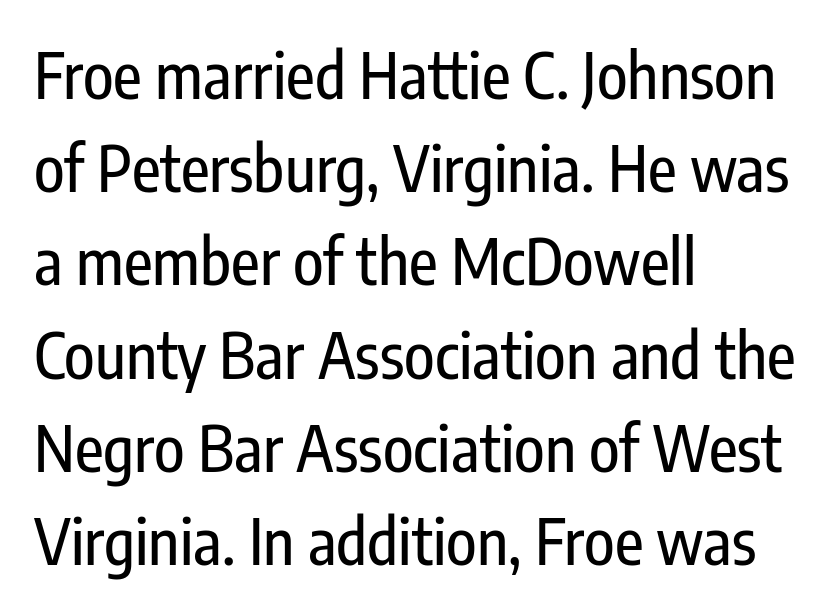
The image shows 63 px condensed sans-serif type, upright; set left-aligned, normal line spacing (1.48x), normal letter spacing, not underlined; low stroke contrast and a medium x-height.
